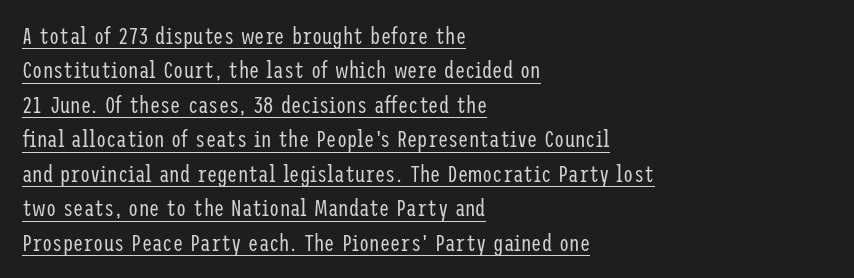
{"italic": "no", "bold": "no", "underline": "yes", "align": "left", "line_spacing": "normal", "line_spacing_ratio": 1.5, "letter_spacing": "normal", "letter_spacing_em": 0.0, "glyph_px": 23}
